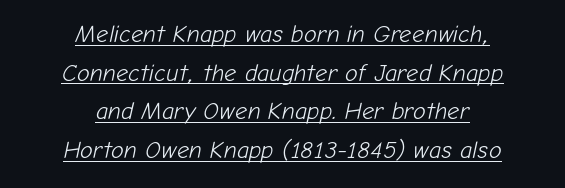
The image shows 24 px text type, italic (leaning right); set centered, normal line spacing (1.61x), normal letter spacing, underlined.
